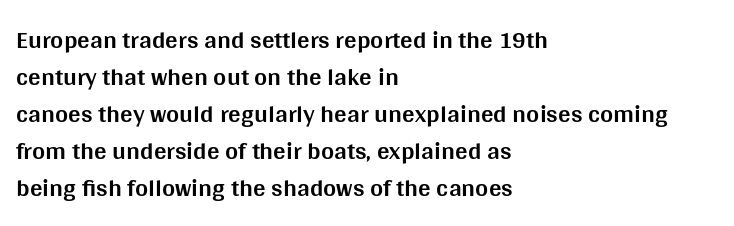
Horizontally, the lines are justified to the leading edge only. These words are printed bold, with thick strokes throughout. These lines sit exactly where default settings would place them. Every character sits straight up, as roman type does. Beneath every word, the page is bare.
